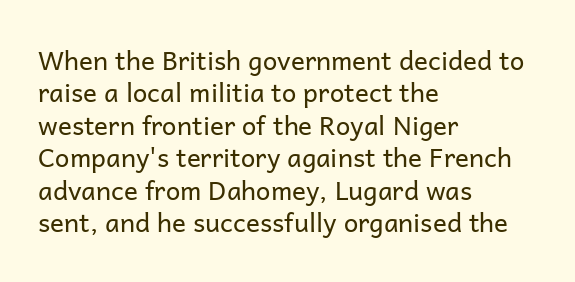
{"italic": "no", "bold": "no", "underline": "no", "align": "left", "line_spacing": "normal", "line_spacing_ratio": 1.25, "letter_spacing": "normal", "letter_spacing_em": 0.0, "glyph_px": 26}
